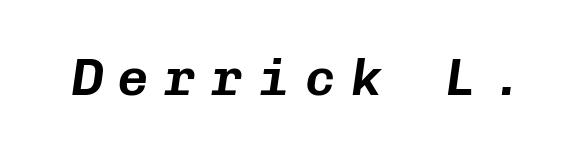
The image shows 52 px text type, italic (leaning right), monospaced; set unusually wide letter spacing (+0.3 em), not underlined; low stroke contrast and a medium x-height.
